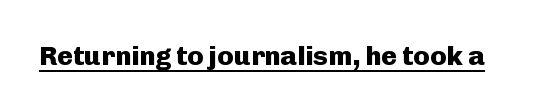
{"italic": "no", "bold": "yes", "underline": "yes", "letter_spacing": "normal", "letter_spacing_em": 0.0, "glyph_px": 27}
